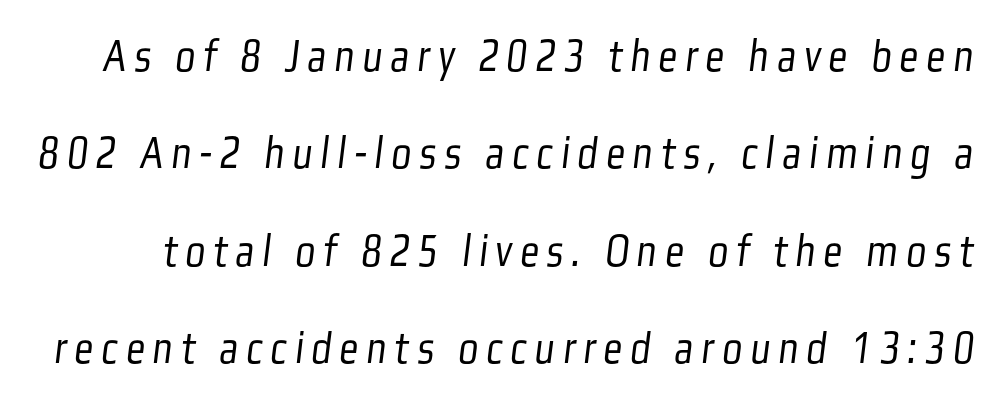
{"serif": "no", "bold": "no", "weight": "light", "width": "condensed", "stroke_contrast": "low", "x_height": "medium", "monospaced": "no", "underline": "no", "line_spacing": "loose", "line_spacing_ratio": 2.07, "glyph_px": 47}
